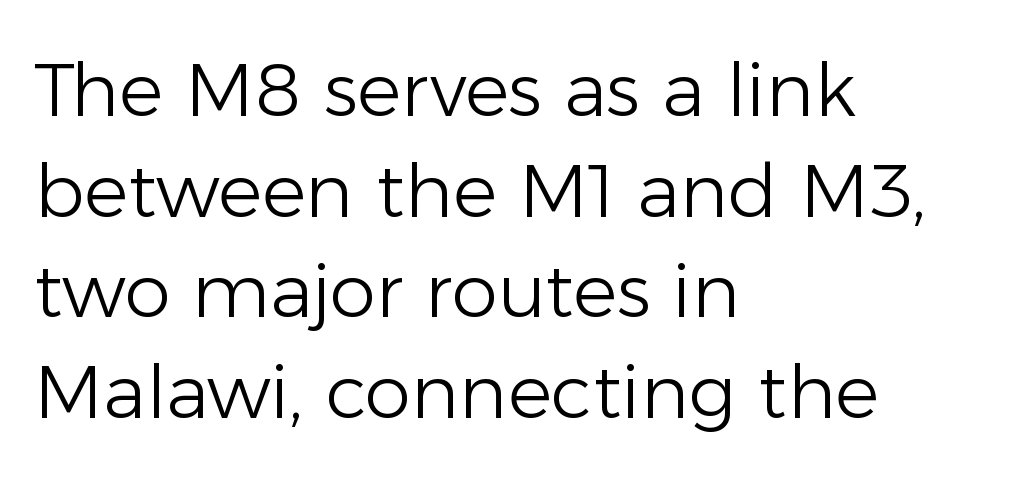
A normal amount of white space separates one row of letters from the next. No feet cap the strokes, marking this as sans-serif type. The passage shown is typed in a proportional face where columns would drift. Vertical strokes here are truly vertical.
